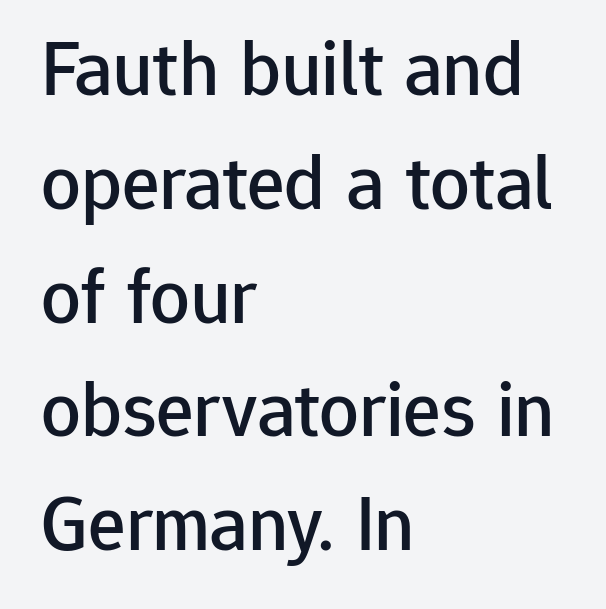
Italic: no, the glyphs are upright roman. Spacing verdict: proportional, widths tailored to each character. Check under the words: just untouched page. Summary of vertical rhythm: regular, with standard interline spacing.
